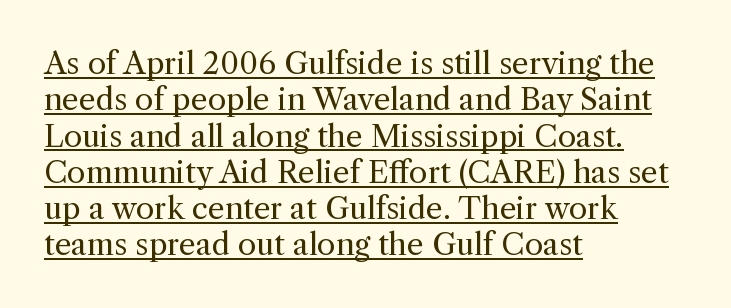
This sample has the flowing, uneven cadence of proportional lettering. A typesetter would mark this as roman, not italic. Tracking here is standard; glyphs follow each other at the usual distance. The passage shown is not bold in any degree. Line starts are locked; line ends wander.
